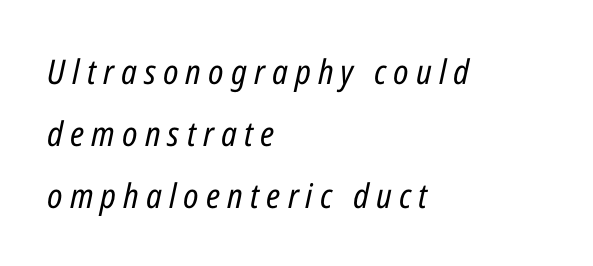
Observe the lean: these are italic letterforms. Nothing heavy about these letters — not bold at all. Someone cranked the tracking dial way up on this one. Layout note: lines flush left. Looks like regular typesetting: each glyph gets only the width it needs.
